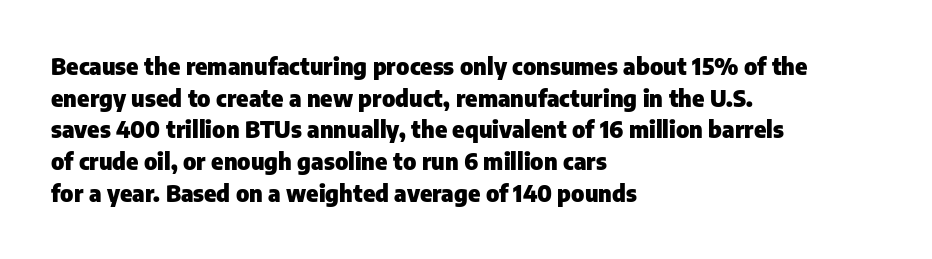
The lines are quadded left. Regular leading. Nothing unusual about the tracking: characters are spaced as the font intends. The font is running at its bold setting. Tall strokes in this sample are plumb rather than angled.
